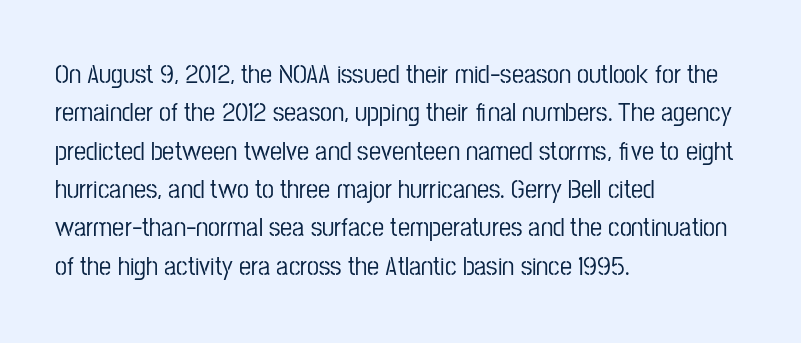
Q: Is the text italic (slanted)? A: No, it is upright.
Q: Is the text underlined? A: No.
Q: How is the paragraph aligned? A: Left-aligned.
Q: Is the spacing between letters normal or unusually wide? A: Normal.
Q: Is the spacing between lines tight, normal or loose? A: Normal.
